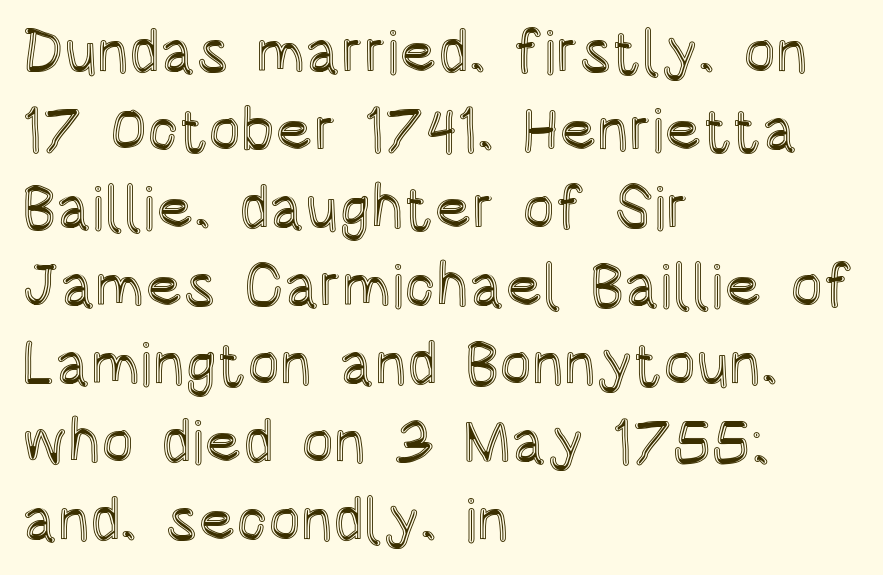
Q: Is the text italic (slanted)? A: No, it is upright.
Q: Is the text underlined? A: No.
Q: How is the paragraph aligned? A: Left-aligned.
Q: Is the spacing between letters normal or unusually wide? A: Normal.
Q: Is the spacing between lines tight, normal or loose? A: Normal.
Q: Width (condensed, normal, or wide)? A: Condensed.
Q: x-height? A: Large.
Q: Monospaced? A: No.
